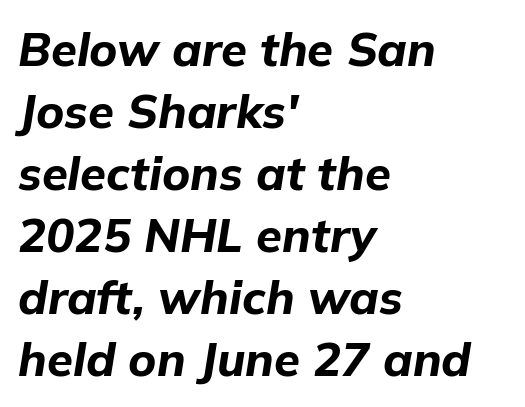
The image shows 47 px bold type, italic (leaning right); set left-aligned, normal line spacing (1.32x), normal letter spacing, not underlined; low stroke contrast and a medium x-height.
